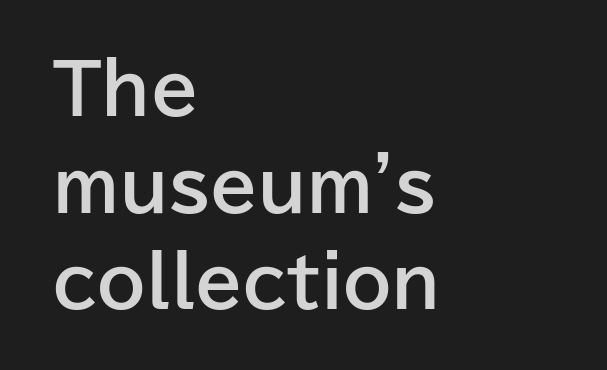
{"serif": "no", "italic": "no", "bold": "yes", "weight": "bold", "width": "normal", "stroke_contrast": "low", "x_height": "medium", "monospaced": "no", "underline": "no", "align": "left", "line_spacing": "normal", "line_spacing_ratio": 1.4, "letter_spacing": "normal", "letter_spacing_em": 0.0, "glyph_px": 69}
